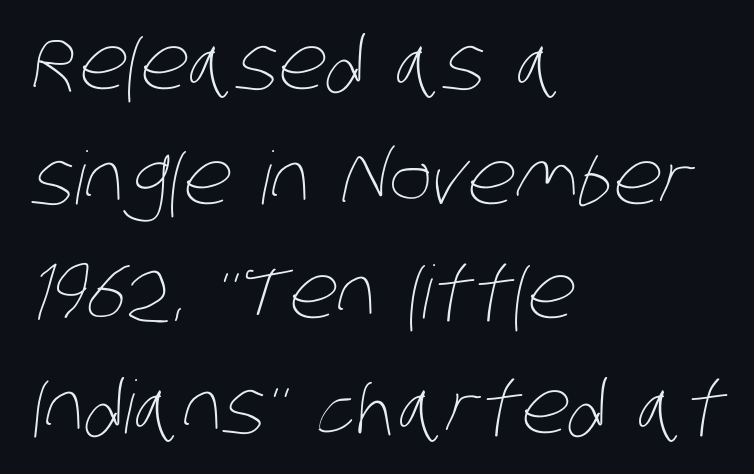
{"bold": "no", "weight": "thin", "width": "condensed", "stroke_contrast": "low", "x_height": "large", "monospaced": "no", "underline": "no", "align": "left", "line_spacing": "normal", "line_spacing_ratio": 1.57, "letter_spacing": "normal", "letter_spacing_em": 0.0, "glyph_px": 73}
